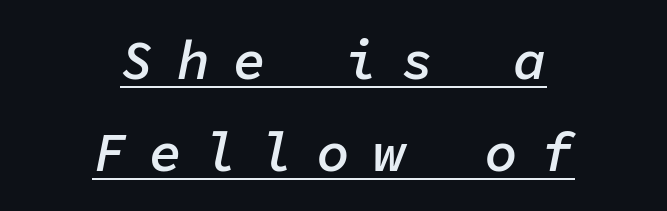
On the weight axis this lands at semibold, roughly 600. Looks like terminal output: every glyph gets an equal slot. One-word summary of the alignment: center. Successive baselines arrive at the customary interval. The letters are slanted; this is an italic face.
